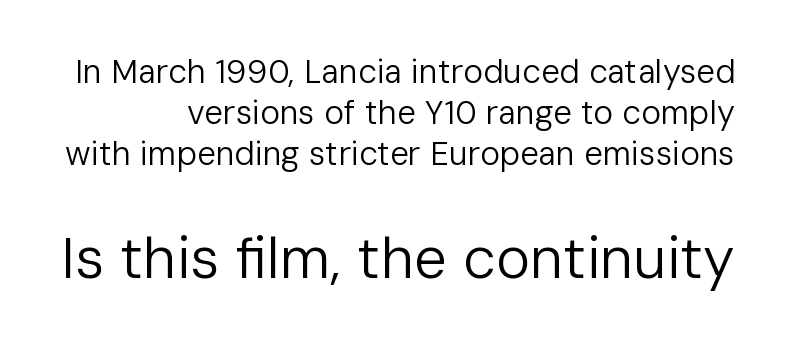
The image shows 58 px regular-weight sans-serif type, upright; set normal line spacing (1.25x), normal letter spacing, not underlined; the second (bottom) block is 1.76x larger; low stroke contrast and a medium x-height.
